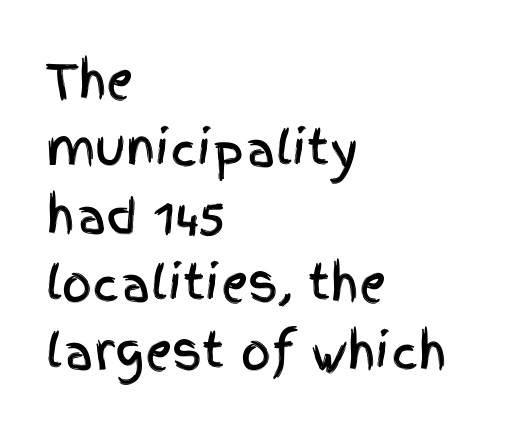
{"serif": "no", "italic": "no", "width": "condensed", "x_height": "large", "monospaced": "no", "underline": "no", "align": "left", "line_spacing": "normal", "line_spacing_ratio": 1.44, "letter_spacing": "normal", "letter_spacing_em": 0.0, "glyph_px": 47}
